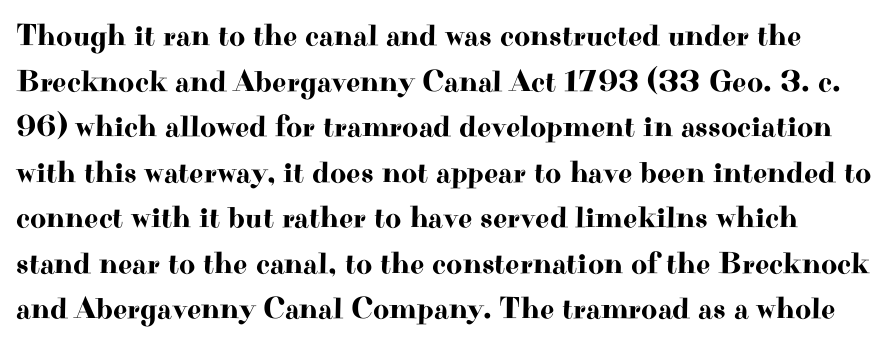
The designer left line spacing at the default. The tracking reads as untouched default to a designer's eye. Every stem runs plumb, perpendicular to the baseline. The passage shown is typed in a proportional face where columns would drift. The foot of each line stays bare and open.
